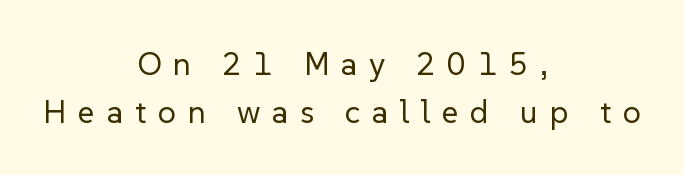
{"serif": "no", "italic": "no", "bold": "no", "weight": "regular", "width": "normal", "stroke_contrast": "low", "x_height": "medium", "monospaced": "no", "underline": "no", "align": "center", "line_spacing": "normal", "line_spacing_ratio": 1.49, "letter_spacing": "wide", "letter_spacing_em": 0.37, "glyph_px": 32}
